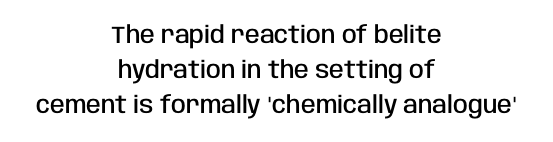
The image shows 24 px text type, upright; set centered, normal line spacing (1.45x), normal letter spacing, not underlined.
